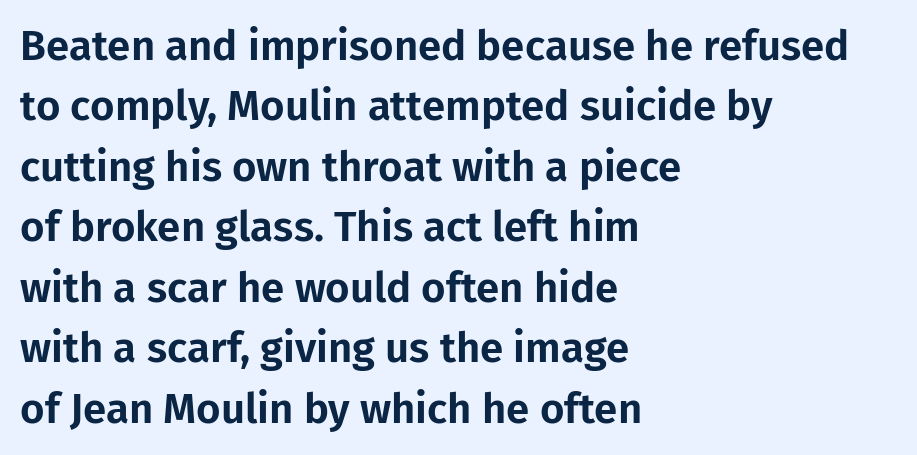
The image shows 42 px sans-serif type, upright; set left-aligned, normal line spacing (1.44x), normal letter spacing, not underlined; low stroke contrast and a medium x-height.
